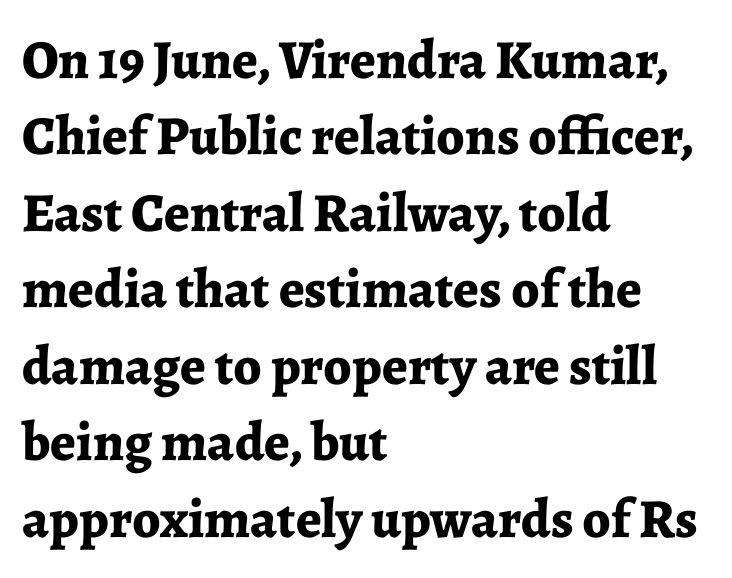
The paragraph shown leans on its left margin. Does extra space separate the letters? No, they use regular spacing. This is serif lettering, the kind often seen in printed books. Varying glyph widths throughout — classic text-font behaviour. Plenty of ink on the page — the face is bold.
